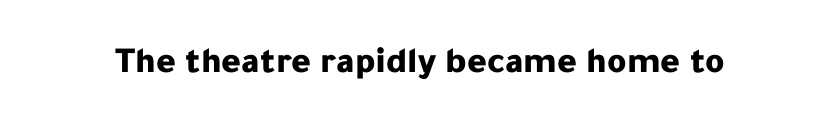
A typesetter would call this zero additional tracking. The zone under the glyphs is completely vacant. The designer went with a sans here, leaving each stem footless. Here the designer chose a conventional face with non-uniform glyph widths. Do the letters lean? They stand straight.
